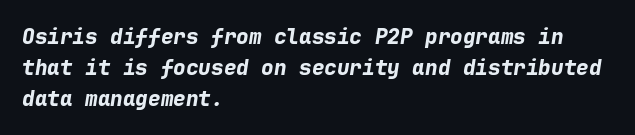
{"italic": "yes", "lean": "right", "slant_degrees": 9, "bold": "yes", "underline": "no", "align": "left", "line_spacing": "normal", "line_spacing_ratio": 1.47, "letter_spacing": "normal", "letter_spacing_em": 0.0, "glyph_px": 21}
